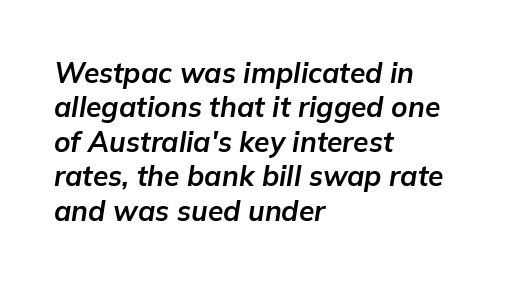
{"italic": "yes", "lean": "right", "slant_degrees": 9, "bold": "yes", "weight": "bold", "width": "normal", "stroke_contrast": "low", "x_height": "medium", "monospaced": "no", "underline": "no", "align": "left", "line_spacing_ratio": 1.23, "letter_spacing": "normal", "letter_spacing_em": 0.0, "glyph_px": 28}
